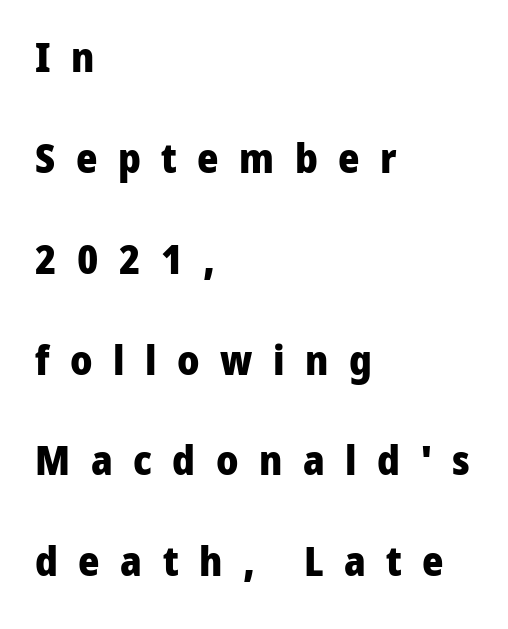
Q: Is the text bold? A: Yes.
Q: Is the text italic (slanted)? A: No, it is upright.
Q: Is the typeface a serif or a sans-serif typeface? A: Sans-serif.
Q: Is the text underlined? A: No.
Q: How is the paragraph aligned? A: Left-aligned.
Q: Is the spacing between letters normal or unusually wide? A: Unusually wide.
Q: Is the spacing between lines tight, normal or loose? A: Loose.
Q: Width (condensed, normal, or wide)? A: Normal.
Q: Stroke contrast? A: Low.
Q: x-height? A: Medium.
Q: Monospaced? A: No.
